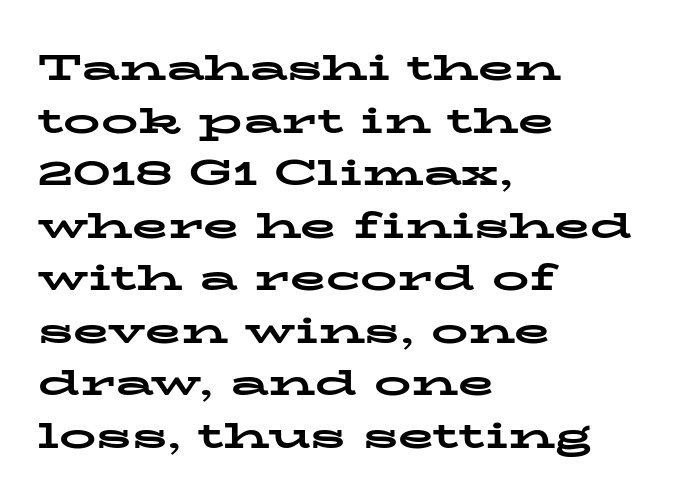
{"serif": "yes", "italic": "no", "bold": "yes", "weight": "bold", "width": "wide", "stroke_contrast": "low", "x_height": "medium", "monospaced": "no", "underline": "no", "align": "left", "line_spacing": "normal", "line_spacing_ratio": 1.42, "letter_spacing": "normal", "letter_spacing_em": 0.0, "glyph_px": 37}
